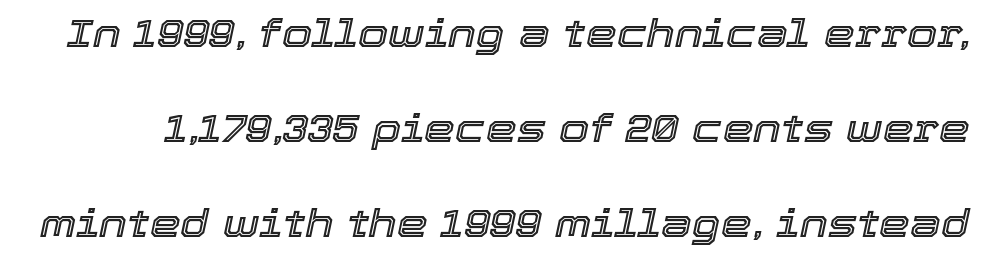
Q: Is the text italic (slanted)? A: Yes, it leans right by about 12 degrees.
Q: Is the text underlined? A: No.
Q: Is the spacing between letters normal or unusually wide? A: Normal.
Q: Is the spacing between lines tight, normal or loose? A: Loose.
Q: Width (condensed, normal, or wide)? A: Normal.
Q: x-height? A: Medium.
Q: Monospaced? A: No.
